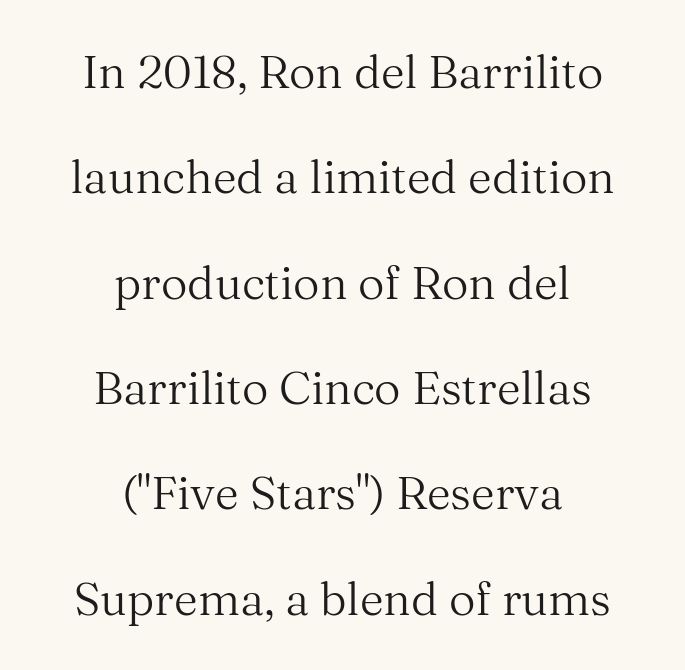
Q: Is the text bold? A: No.
Q: Is the text italic (slanted)? A: No, it is upright.
Q: Is the typeface a serif or a sans-serif typeface? A: Serif.
Q: Is the text underlined? A: No.
Q: How is the paragraph aligned? A: Centered.
Q: Is the spacing between letters normal or unusually wide? A: Normal.
Q: Is the spacing between lines tight, normal or loose? A: Loose.
Q: Width (condensed, normal, or wide)? A: Normal.
Q: Stroke contrast? A: Medium.
Q: x-height? A: Medium.
Q: Monospaced? A: No.
